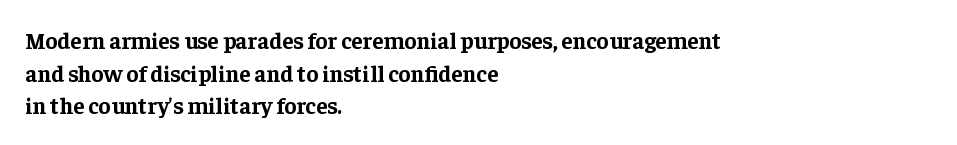
The image shows 23 px bold type, upright; set left-aligned, normal line spacing (1.42x), normal letter spacing, not underlined.
